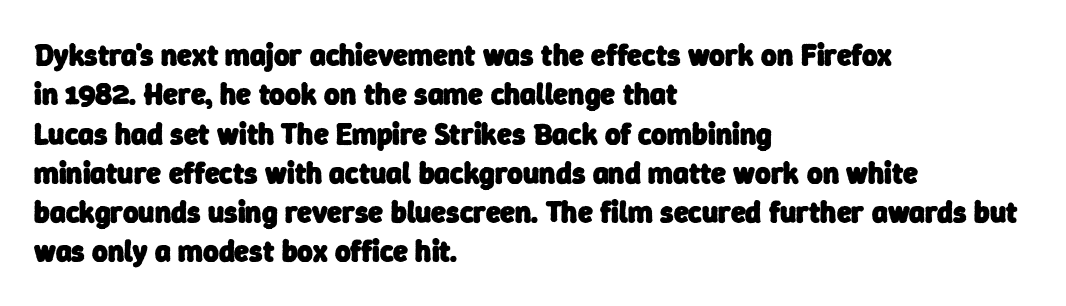
Q: Is the text bold? A: Yes.
Q: Is the typeface a serif or a sans-serif typeface? A: Sans-serif.
Q: Is the text underlined? A: No.
Q: How is the paragraph aligned? A: Left-aligned.
Q: Is the spacing between letters normal or unusually wide? A: Normal.
Q: Is the spacing between lines tight, normal or loose? A: Normal.
Q: Width (condensed, normal, or wide)? A: Normal.
Q: Stroke contrast? A: Low.
Q: x-height? A: Medium.
Q: Monospaced? A: No.
